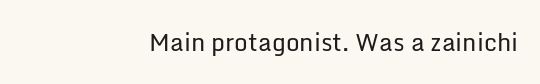
{"italic": "no", "bold": "no", "underline": "no", "align": "right", "letter_spacing": "normal", "letter_spacing_em": 0.0, "glyph_px": 24}
